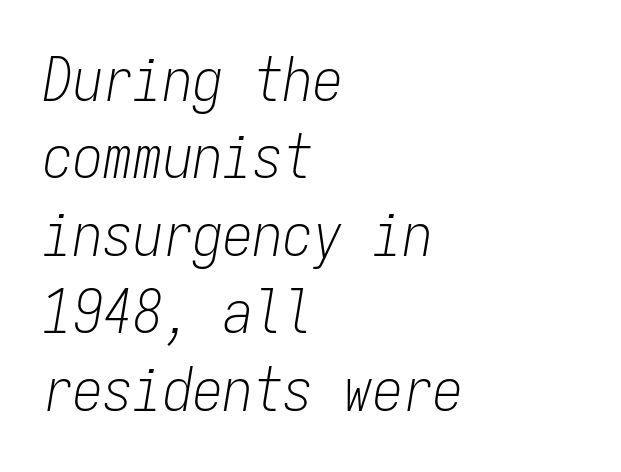
The horizontal fit of the characters is conventional and even. Plain, unruled lines of type. These lines sit exactly where default settings would place them. Line starts are locked; line ends wander. The face used here is monospaced, like something from a code editor. The typeface has the unassuming heft of standard copy or less.
